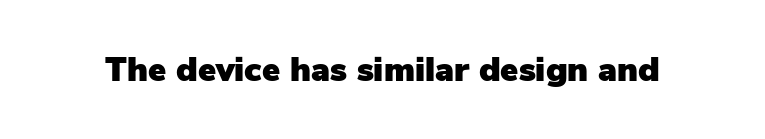
Q: Is the text italic (slanted)? A: No, it is upright.
Q: Is the typeface a serif or a sans-serif typeface? A: Sans-serif.
Q: Is the text underlined? A: No.
Q: Is the spacing between letters normal or unusually wide? A: Normal.
Q: Width (condensed, normal, or wide)? A: Normal.
Q: Stroke contrast? A: Low.
Q: x-height? A: Medium.
Q: Monospaced? A: No.
